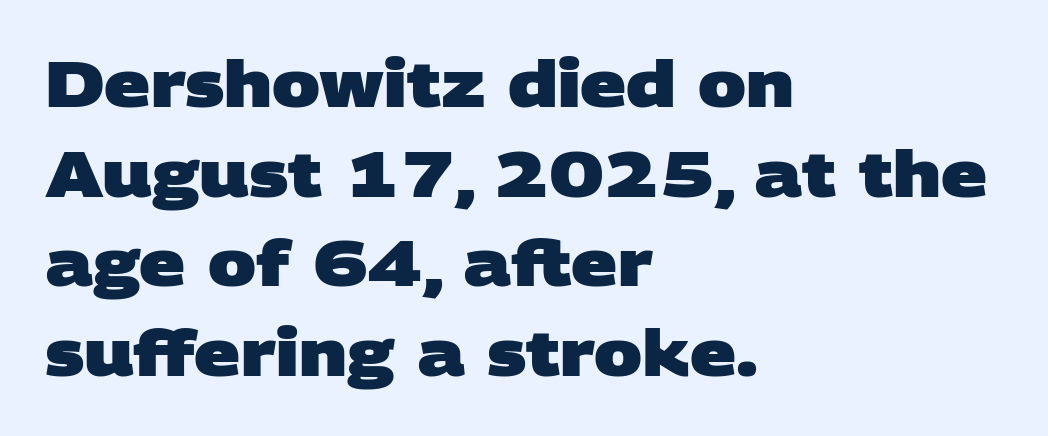
Q: Is the text bold? A: Yes.
Q: Is the typeface a serif or a sans-serif typeface? A: Sans-serif.
Q: Is the text underlined? A: No.
Q: How is the paragraph aligned? A: Left-aligned.
Q: Is the spacing between letters normal or unusually wide? A: Normal.
Q: Is the spacing between lines tight, normal or loose? A: Normal.
Q: Width (condensed, normal, or wide)? A: Wide.
Q: Stroke contrast? A: Low.
Q: x-height? A: Large.
Q: Monospaced? A: No.
